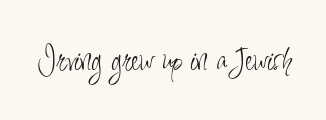
Are there feet on the stems? There aren't — it's a sans. The words here are not underlined. In terms of letterspacing, this is plain default setting. Do the characters align in a grid? No, the font is proportional. This is not heavy type; no bold has been used.
